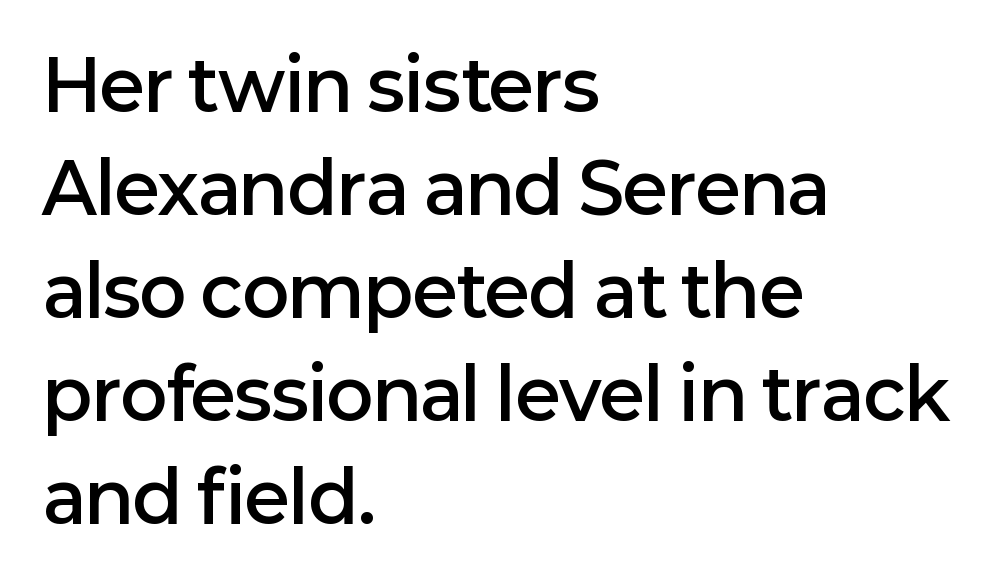
Are there feet on the stems? There aren't — it's a sans. These words are printed semibold, heavier than regular yet not bold. Spacing verdict: proportional, widths tailored to each character. Quick note: interline space is typical.
